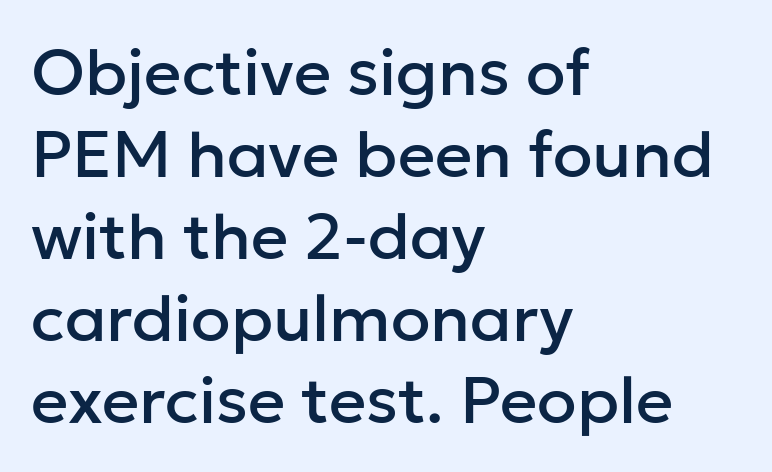
{"serif": "no", "italic": "no", "width": "normal", "stroke_contrast": "low", "x_height": "medium", "monospaced": "no", "underline": "no", "align": "left", "line_spacing": "normal", "line_spacing_ratio": 1.26, "letter_spacing": "normal", "letter_spacing_em": 0.0, "glyph_px": 65}
